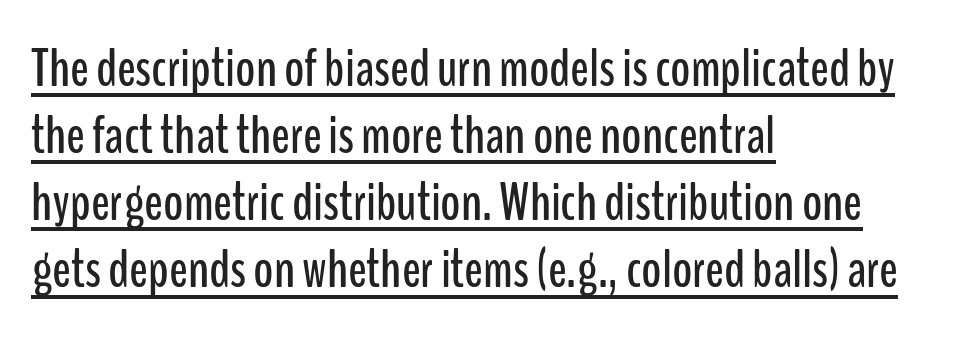
The image shows 55 px condensed sans-serif type, upright; set left-aligned, line spacing 1.22x, normal letter spacing, underlined; low stroke contrast and a medium x-height.
